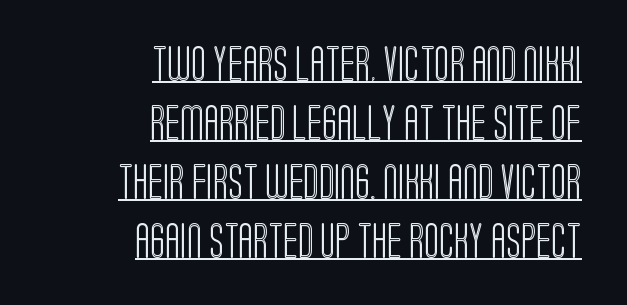
{"italic": "no", "width": "condensed", "x_height": "large", "monospaced": "no", "underline": "yes", "align": "right", "line_spacing": "normal", "line_spacing_ratio": 1.69, "letter_spacing": "normal", "letter_spacing_em": 0.0, "glyph_px": 35}
